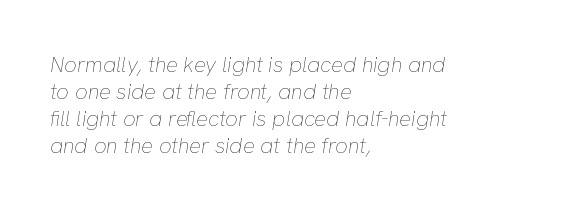
{"italic": "yes", "lean": "right", "slant_degrees": 8, "bold": "no", "underline": "no", "align": "left", "line_spacing_ratio": 1.23, "letter_spacing": "normal", "letter_spacing_em": 0.0, "glyph_px": 22}
